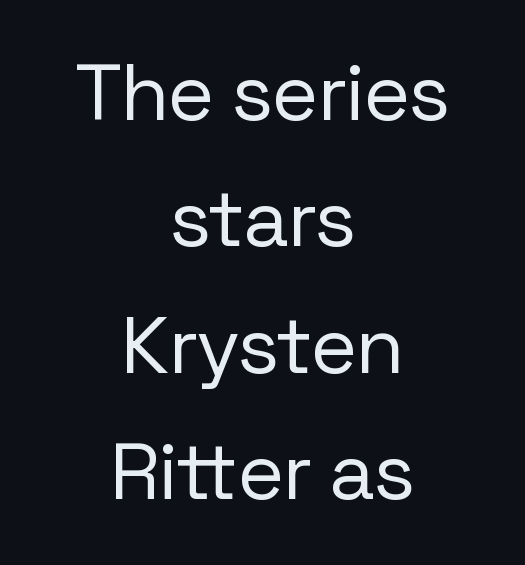
{"serif": "no", "italic": "no", "bold": "no", "weight": "regular", "width": "normal", "stroke_contrast": "low", "x_height": "medium", "monospaced": "no", "underline": "no", "align": "center", "line_spacing": "normal", "line_spacing_ratio": 1.58, "letter_spacing": "normal", "letter_spacing_em": 0.0, "glyph_px": 80}
